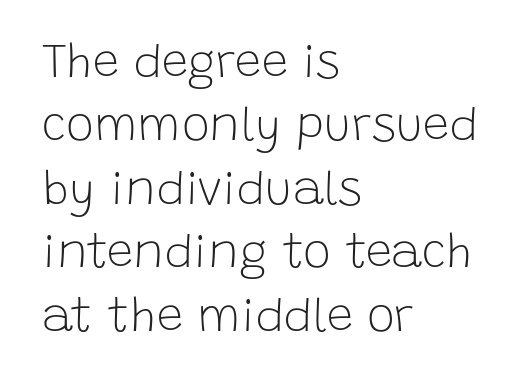
Descenders hang freely into open space. Honestly, the letter spacing is just normal — you wouldn't notice it. The designer went with a sans here, leaving each stem footless. Stroke thickness stays within the range of a standard reading face or lighter. Layout note: lines flush left. Note the varied advance widths — an 'i' is clearly narrower than an 'm'.
